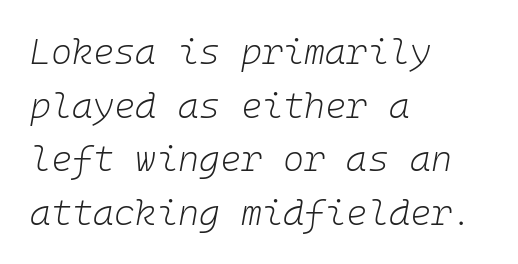
Q: Is the text bold? A: No.
Q: Is the text italic (slanted)? A: Yes, it leans right by about 10 degrees.
Q: Is the text underlined? A: No.
Q: How is the paragraph aligned? A: Left-aligned.
Q: Is the spacing between letters normal or unusually wide? A: Normal.
Q: Is the spacing between lines tight, normal or loose? A: Normal.
Q: Width (condensed, normal, or wide)? A: Normal.
Q: Stroke contrast? A: Low.
Q: x-height? A: Medium.
Q: Monospaced? A: Yes.
